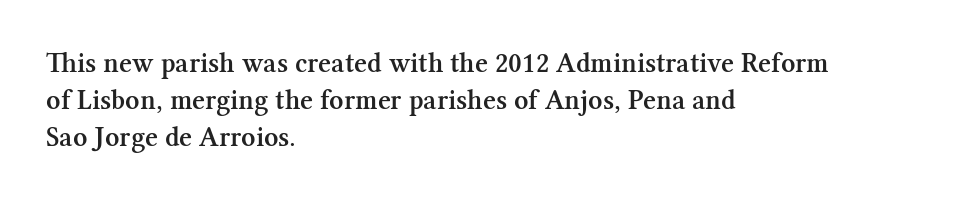
{"serif": "yes", "italic": "no", "bold": "semi", "weight": "semibold", "width": "normal", "stroke_contrast": "medium", "x_height": "medium", "monospaced": "no", "underline": "no", "align": "left", "line_spacing": "normal", "line_spacing_ratio": 1.33, "letter_spacing": "normal", "letter_spacing_em": 0.0, "glyph_px": 28}
